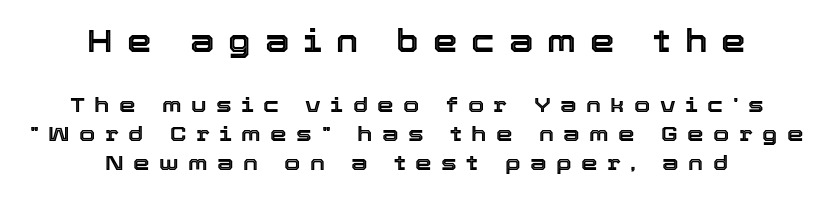
The image shows 31 px text type, upright; set centered, normal line spacing (1.38x), unusually wide letter spacing (+0.45 em), not underlined; the first (top) block is 1.48x larger; a medium x-height.
